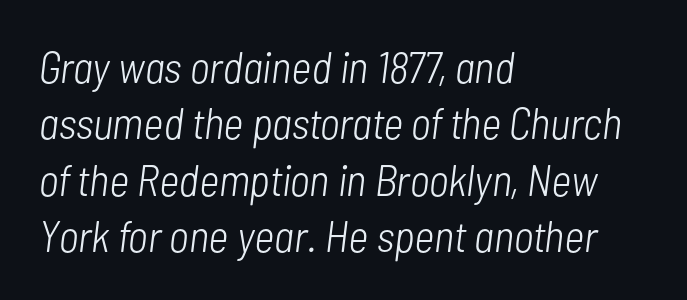
Regular leading. Note the varied advance widths — an 'i' is clearly narrower than an 'm'. Each line starts at the same left margin while the right side varies. There is no visible air inserted between adjacent glyphs.
